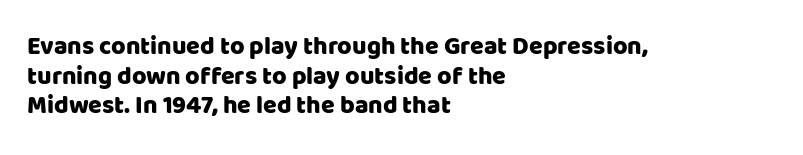
Q: Is the text italic (slanted)? A: No, it is upright.
Q: Is the text underlined? A: No.
Q: How is the paragraph aligned? A: Left-aligned.
Q: Is the spacing between letters normal or unusually wide? A: Normal.
